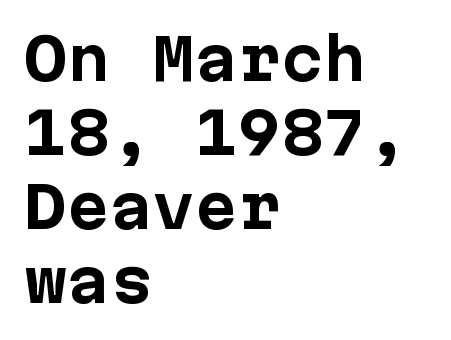
Spacing verdict: monospaced, one width for all characters. Is the type bold? Yes — the strokes are clearly thick and heavy. This sample uses an upright cut, with every glyph sitting square on the baseline. The foot of each line stays bare and open. The type is set solid horizontally, with unmodified tracking. Nothing sits at the stroke ends, so this counts as sans-serif.
